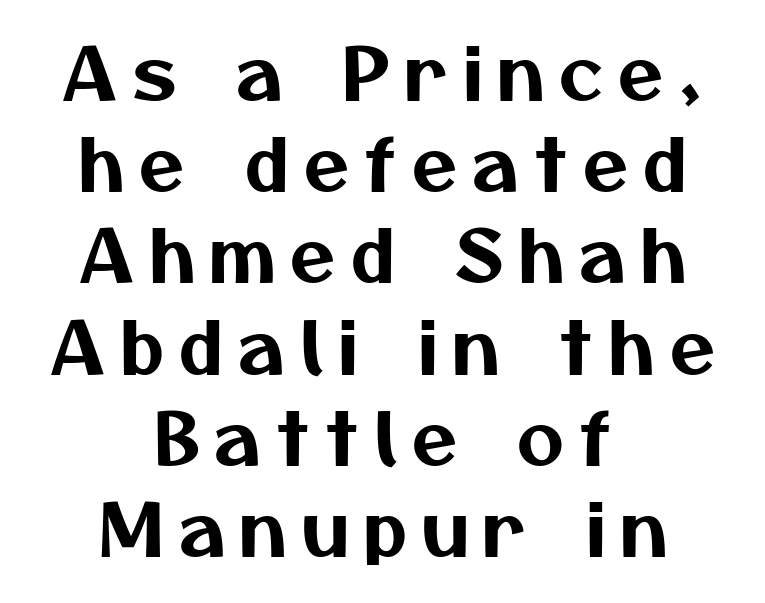
The image shows 73 px sans-serif type; set centered, normal line spacing (1.25x), unusually wide letter spacing (+0.21 em), not underlined; medium stroke contrast and a medium x-height.
